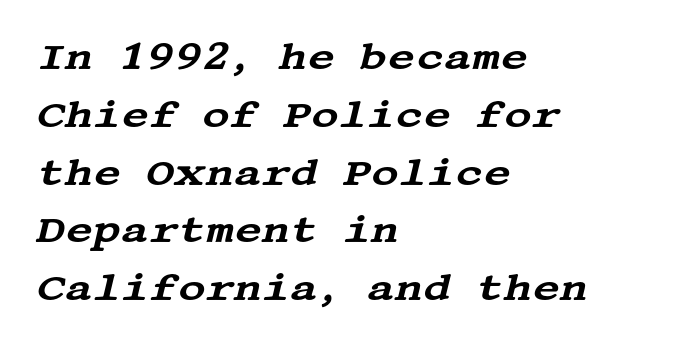
The setting favours the left margin, as ordinary paragraphs usually do. A typesetter would call this zero additional tracking. It's the slanting kind of type. Examine the stroke ends and you'll spot serifs.
